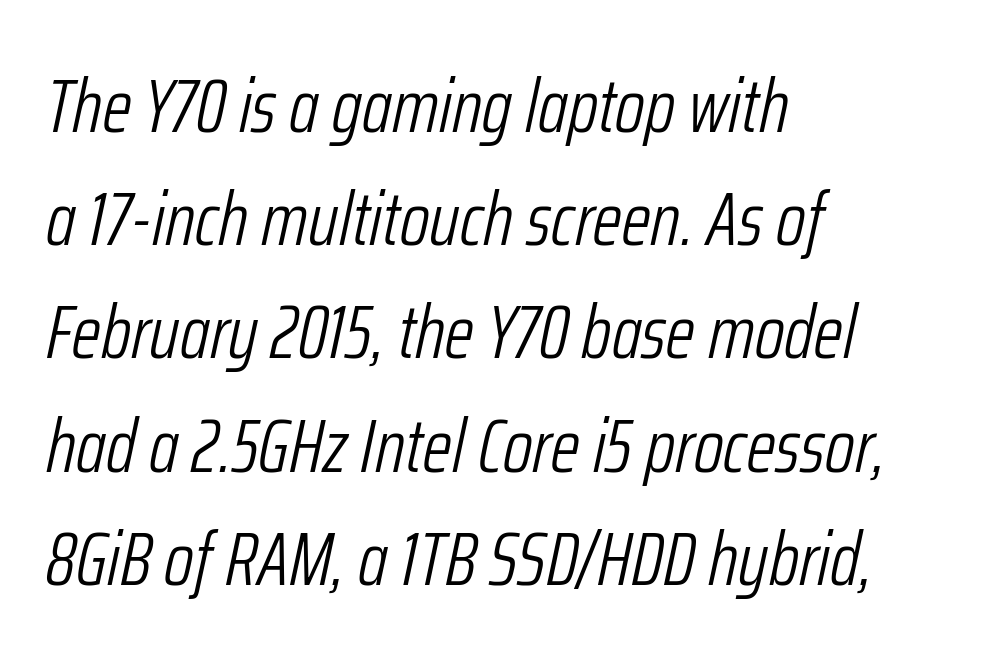
Q: Is the text bold? A: No.
Q: Is the text italic (slanted)? A: Yes, it leans right by about 12 degrees.
Q: Is the text underlined? A: No.
Q: How is the paragraph aligned? A: Left-aligned.
Q: Is the spacing between letters normal or unusually wide? A: Normal.
Q: Is the spacing between lines tight, normal or loose? A: Normal.
Q: Width (condensed, normal, or wide)? A: Condensed.
Q: Stroke contrast? A: Low.
Q: x-height? A: Medium.
Q: Monospaced? A: No.
